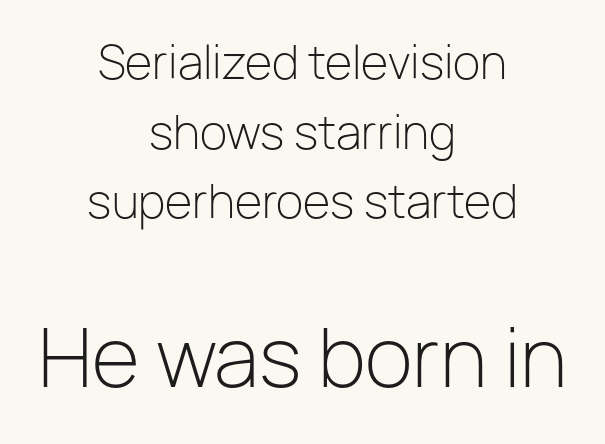
The compositor balanced each line on the midline. Glyph-to-glyph distance matches everyday printed text. This sample has the flowing, uneven cadence of proportional lettering. In this sample the second text group is rendered at the bigger scale.
